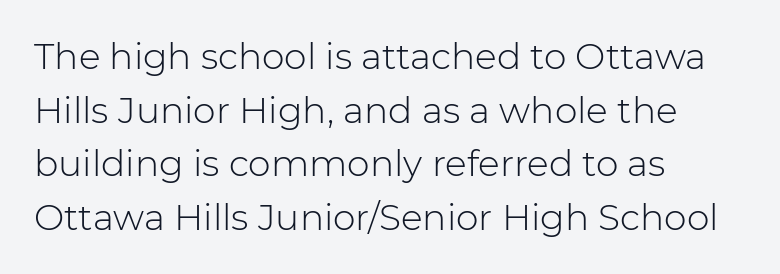
The image shows 36 px light sans-serif type, upright; set left-aligned, normal line spacing (1.49x), normal letter spacing, not underlined; low stroke contrast and a medium x-height.
